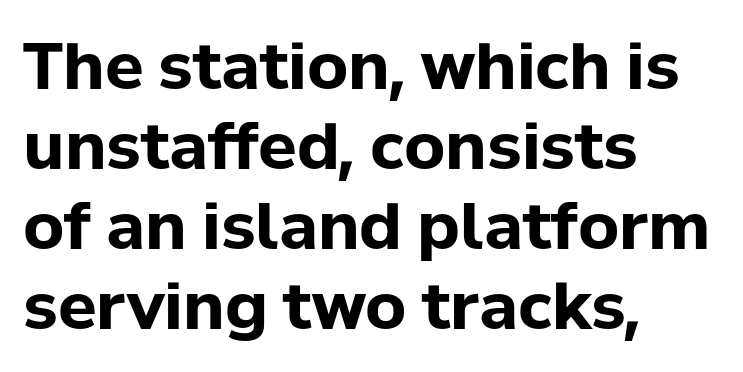
Examine the stroke ends and you'll find no serifs. If you measured baseline to baseline, you'd find a middling distance. Caption: bold face, heavy strokes. The gaps between neighbouring characters are ordinary and unremarkable. Check under the words: just untouched page.
